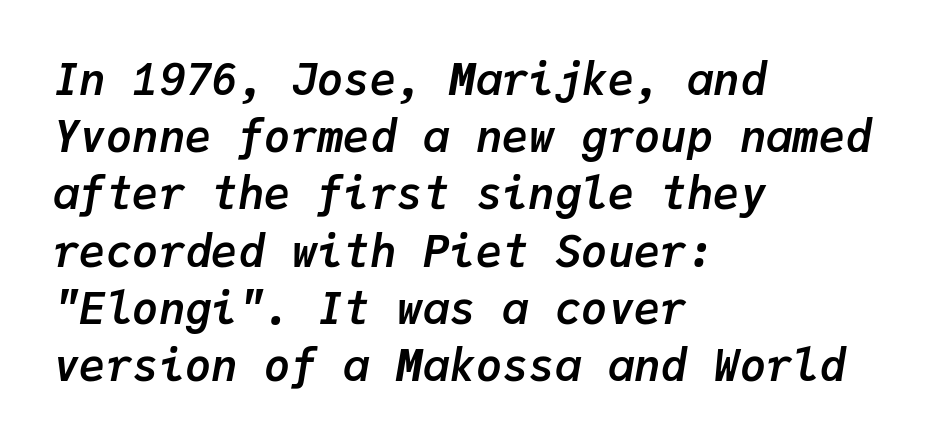
{"italic": "yes", "lean": "right", "slant_degrees": 9, "bold": "yes", "weight": "semibold", "width": "normal", "stroke_contrast": "low", "x_height": "medium", "monospaced": "yes", "underline": "no", "align": "left", "line_spacing": "normal", "line_spacing_ratio": 1.3, "letter_spacing": "normal", "letter_spacing_em": 0.0, "glyph_px": 44}
